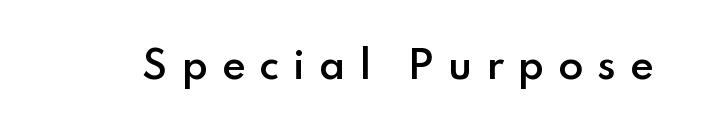
The image shows 37 px semibold sans-serif type, upright; set unusually wide letter spacing (+0.37 em), not underlined; low stroke contrast and a small x-height.
